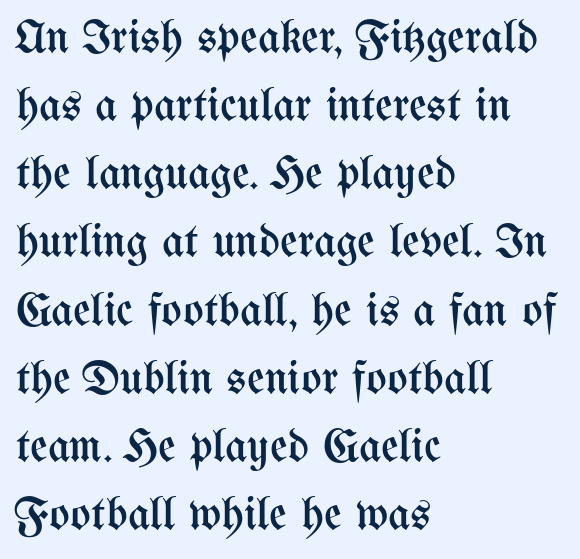
Between one letter and the next there's only the usual sliver of space. How would I describe the line gaps? Plain and ordinary. Ascenders rise straight up at ninety degrees. These lines stack with their left ends in a neat column. The passage shown is typed in a proportional face where columns would drift.
